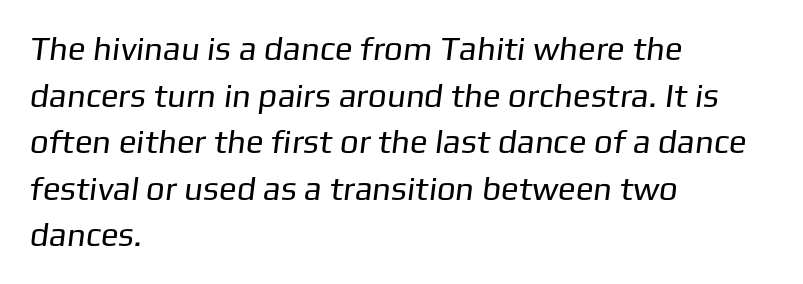
Q: Is the text bold? A: No.
Q: Is the typeface a serif or a sans-serif typeface? A: Sans-serif.
Q: Is the text underlined? A: No.
Q: How is the paragraph aligned? A: Left-aligned.
Q: Is the spacing between letters normal or unusually wide? A: Normal.
Q: Is the spacing between lines tight, normal or loose? A: Normal.
Q: Width (condensed, normal, or wide)? A: Normal.
Q: Stroke contrast? A: Low.
Q: x-height? A: Medium.
Q: Monospaced? A: No.
